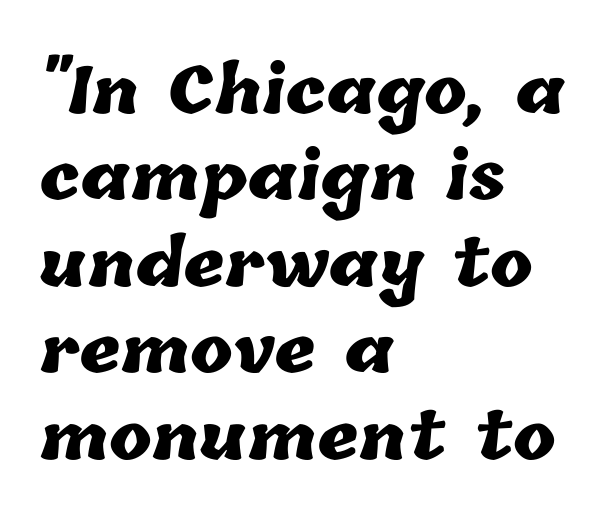
{"bold": "yes", "weight": "heavy", "width": "normal", "stroke_contrast": "low", "x_height": "medium", "monospaced": "no", "underline": "no", "align": "left", "line_spacing": "normal", "line_spacing_ratio": 1.35, "letter_spacing": "normal", "letter_spacing_em": 0.0, "glyph_px": 64}
